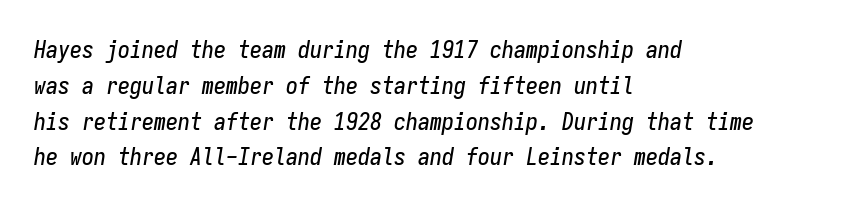
{"italic": "yes", "lean": "right", "slant_degrees": 9, "underline": "no", "align": "left", "line_spacing": "normal", "line_spacing_ratio": 1.49, "letter_spacing": "normal", "letter_spacing_em": 0.0, "glyph_px": 24}
